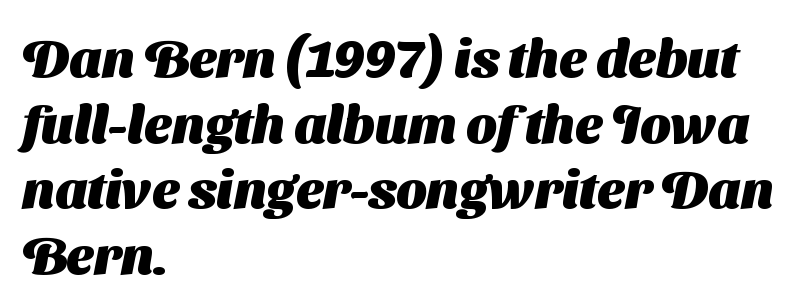
Q: Is the text bold? A: Yes.
Q: Is the typeface a serif or a sans-serif typeface? A: Sans-serif.
Q: Is the text underlined? A: No.
Q: How is the paragraph aligned? A: Left-aligned.
Q: Is the spacing between letters normal or unusually wide? A: Normal.
Q: Width (condensed, normal, or wide)? A: Normal.
Q: Stroke contrast? A: Medium.
Q: x-height? A: Medium.
Q: Monospaced? A: No.
